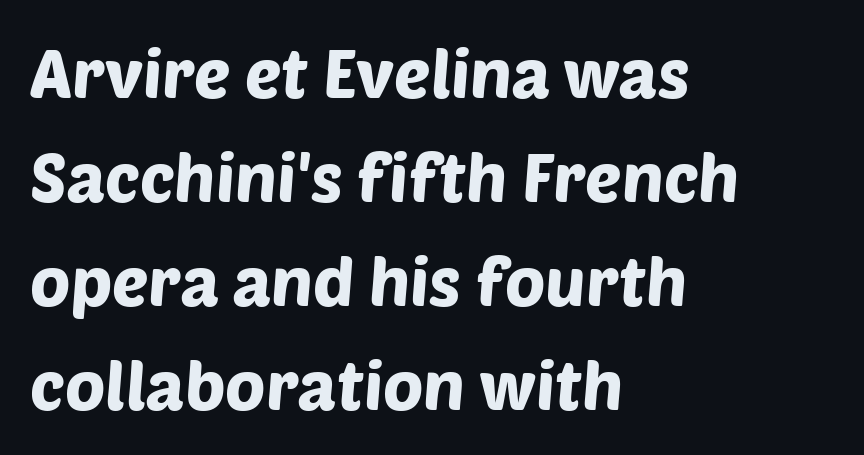
Horizontally, the lines are justified to the leading edge only. Check the space under the baseline: it is left empty. The passage shown has conventional tracking throughout. One glance says typical: line gaps are just what's usual. Look at the bottom of the vertical strokes: they stop flat, with no serifs.
